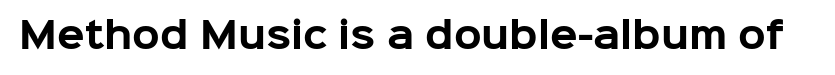
{"serif": "no", "italic": "no", "bold": "yes", "weight": "bold", "width": "normal", "stroke_contrast": "low", "x_height": "medium", "monospaced": "no", "underline": "no", "letter_spacing": "normal", "letter_spacing_em": 0.0, "glyph_px": 36}
